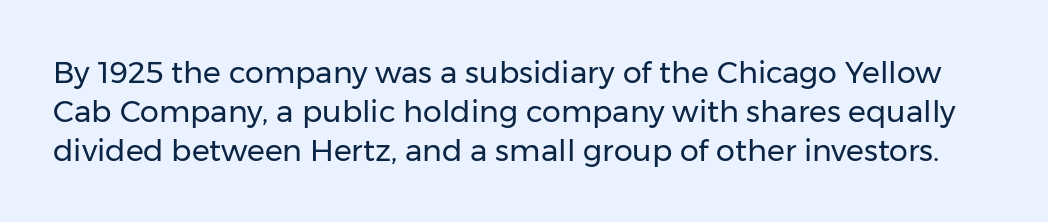
Short note: letters normally spaced. This is the regular roman posture of the typeface. Is this a fixed-width face? No — the glyphs have proportional, varying widths. Quick note: interline space is typical. Lines of text with bare space underneath. The text was rendered using a sans face with plain stroke endings.
